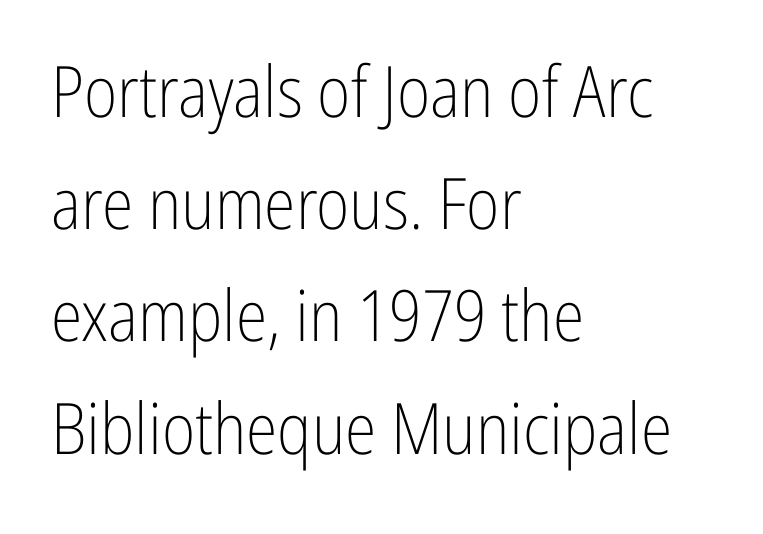
Here the designer chose a conventional face with non-uniform glyph widths. This is roman type, the default non-slanted kind. The baseline area is clear. Stem width sits at or under what a default text font uses.
